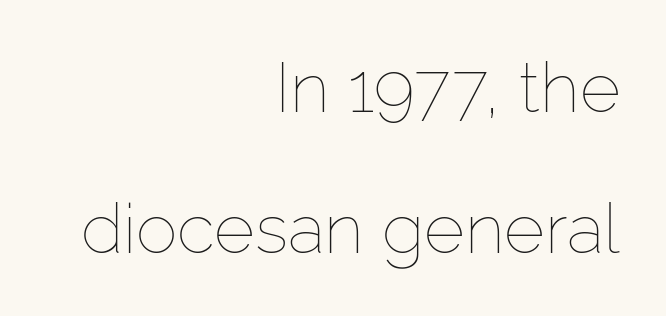
The image shows 70 px thin type, upright; set right-aligned, loose line spacing (2.01x), normal letter spacing, not underlined; low stroke contrast and a medium x-height.
